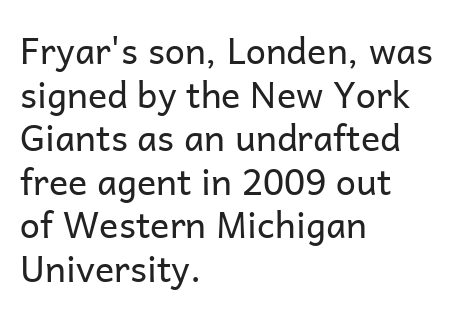
{"serif": "no", "italic": "no", "bold": "no", "weight": "regular", "width": "normal", "stroke_contrast": "low", "x_height": "medium", "monospaced": "no", "underline": "no", "align": "left", "line_spacing_ratio": 1.21, "letter_spacing": "normal", "letter_spacing_em": 0.0, "glyph_px": 36}
